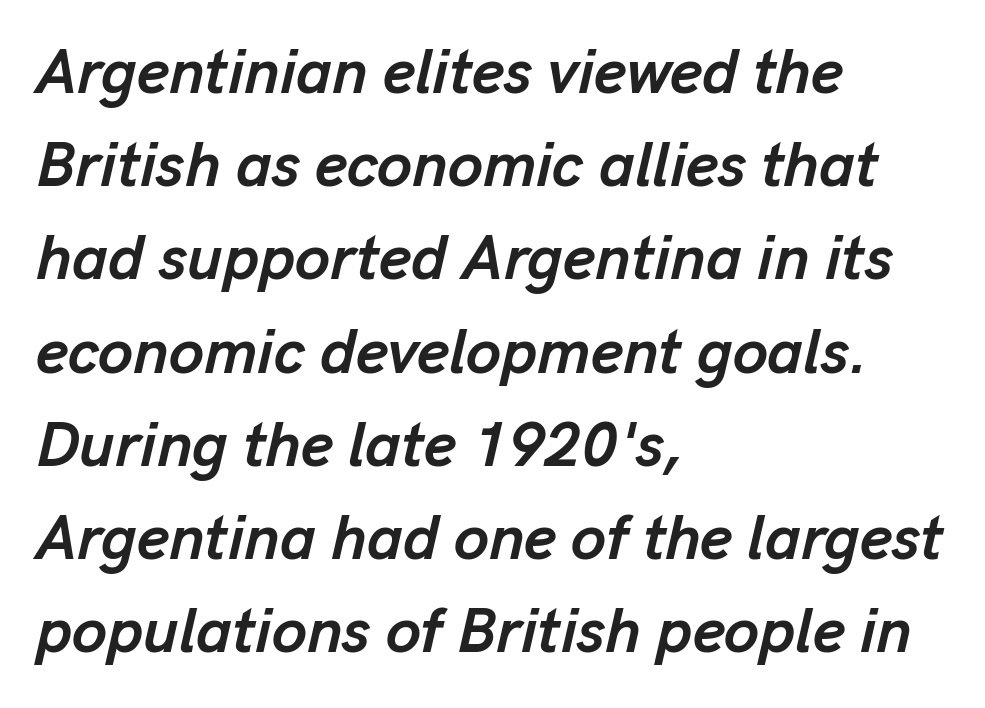
Q: Is the text bold? A: Yes.
Q: Is the text italic (slanted)? A: Yes, it leans right by about 13 degrees.
Q: Is the text underlined? A: No.
Q: How is the paragraph aligned? A: Left-aligned.
Q: Is the spacing between letters normal or unusually wide? A: Normal.
Q: Is the spacing between lines tight, normal or loose? A: Normal.
Q: Width (condensed, normal, or wide)? A: Normal.
Q: Stroke contrast? A: Low.
Q: x-height? A: Medium.
Q: Monospaced? A: No.
